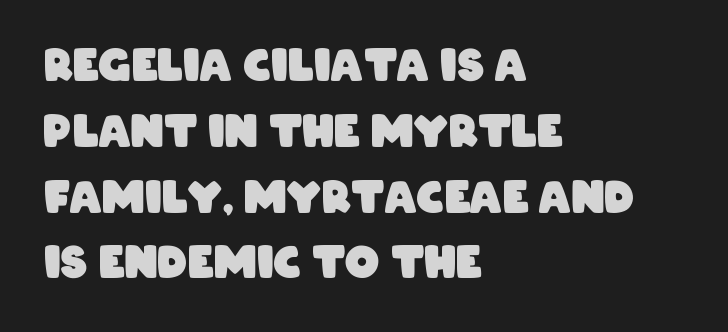
{"serif": "no", "bold": "yes", "weight": "heavy", "width": "condensed", "stroke_contrast": "low", "x_height": "large", "monospaced": "no", "underline": "no", "align": "left", "line_spacing": "normal", "line_spacing_ratio": 1.53, "letter_spacing": "normal", "letter_spacing_em": 0.0, "glyph_px": 43}
